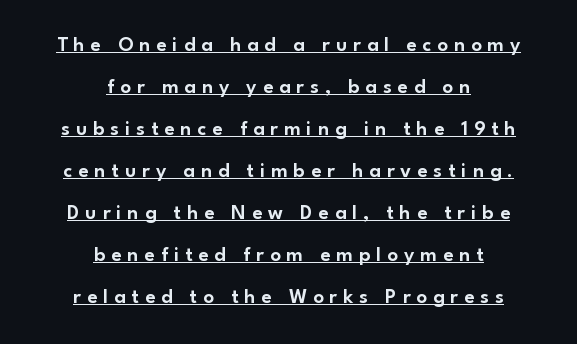
{"italic": "no", "underline": "yes", "align": "center", "line_spacing": "loose", "line_spacing_ratio": 2.0, "letter_spacing": "wide", "letter_spacing_em": 0.28, "glyph_px": 21}
